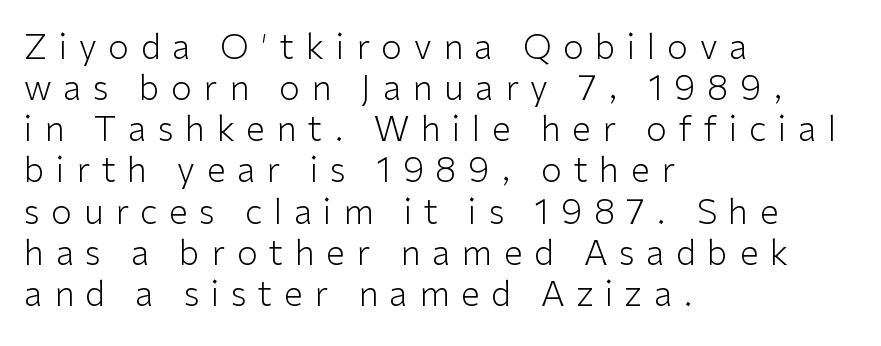
Q: Is the text bold? A: No.
Q: Is the text italic (slanted)? A: No, it is upright.
Q: Is the typeface a serif or a sans-serif typeface? A: Sans-serif.
Q: Is the text underlined? A: No.
Q: How is the paragraph aligned? A: Left-aligned.
Q: Is the spacing between letters normal or unusually wide? A: Unusually wide.
Q: Width (condensed, normal, or wide)? A: Normal.
Q: Stroke contrast? A: Low.
Q: x-height? A: Medium.
Q: Monospaced? A: No.
